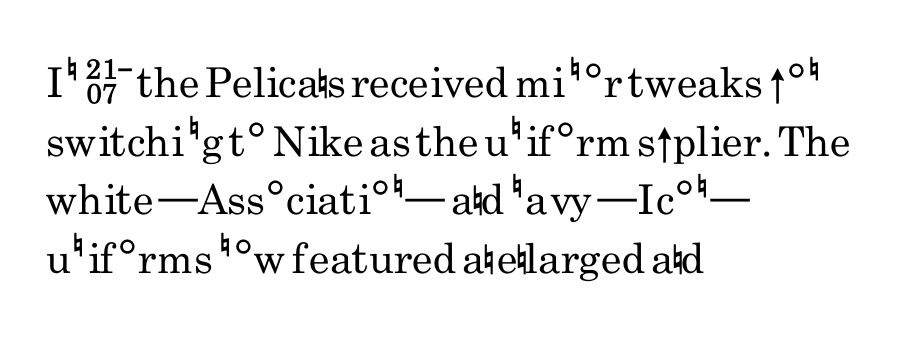
The image shows 41 px regular-weight, condensed sans-serif type, upright; set left-aligned, normal line spacing (1.43x), normal letter spacing, not underlined; low stroke contrast and a small x-height.
